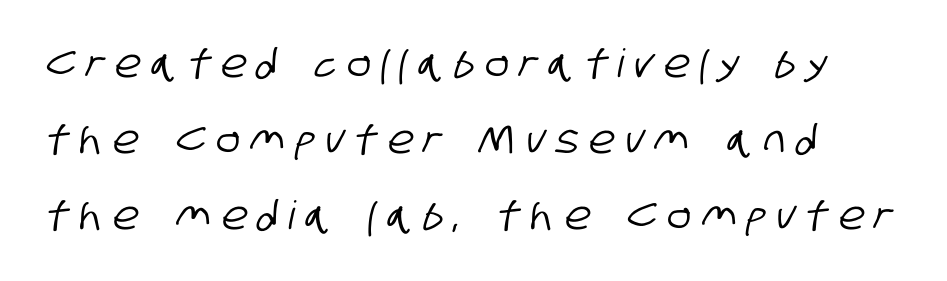
{"serif": "no", "width": "condensed", "stroke_contrast": "low", "x_height": "large", "monospaced": "no", "underline": "no", "align": "left", "line_spacing": "loose", "line_spacing_ratio": 1.95, "letter_spacing": "wide", "letter_spacing_em": 0.28, "glyph_px": 39}
